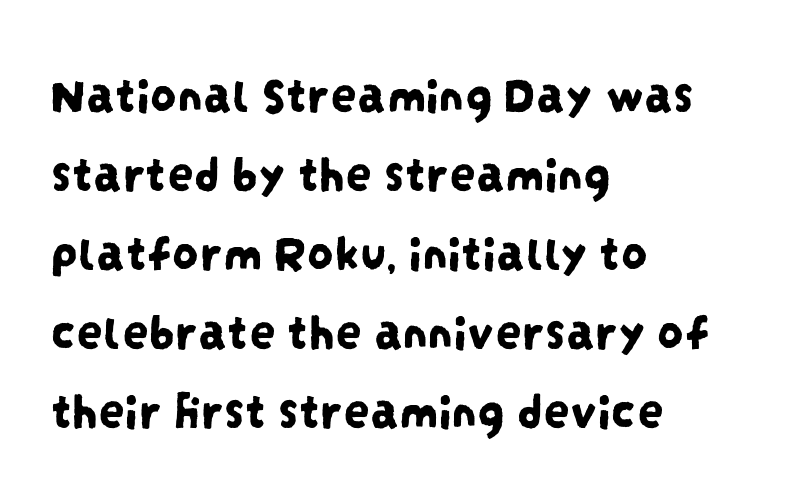
Q: Is the typeface a serif or a sans-serif typeface? A: Sans-serif.
Q: Is the text underlined? A: No.
Q: How is the paragraph aligned? A: Left-aligned.
Q: Is the spacing between letters normal or unusually wide? A: Normal.
Q: Is the spacing between lines tight, normal or loose? A: Normal.
Q: Width (condensed, normal, or wide)? A: Condensed.
Q: Stroke contrast? A: Low.
Q: x-height? A: Large.
Q: Monospaced? A: No.
